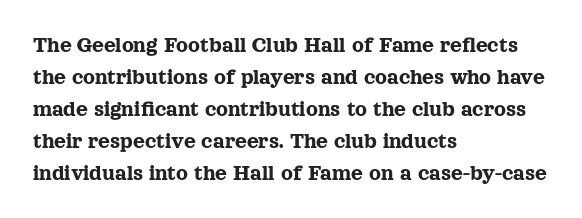
Q: Is the text italic (slanted)? A: No, it is upright.
Q: Is the text underlined? A: No.
Q: How is the paragraph aligned? A: Left-aligned.
Q: Is the spacing between letters normal or unusually wide? A: Normal.
Q: Is the spacing between lines tight, normal or loose? A: Normal.
